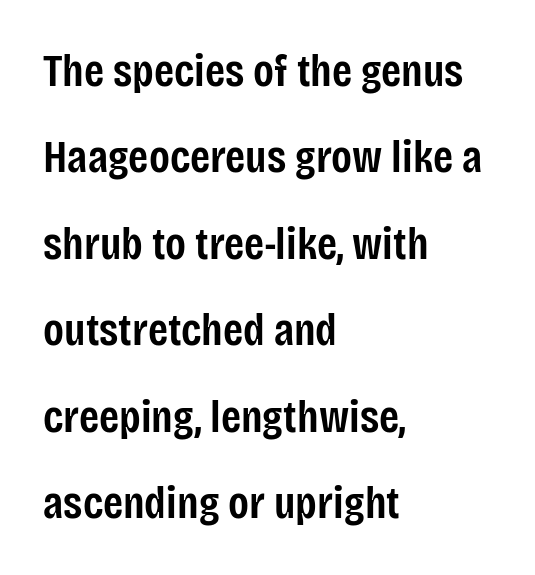
{"serif": "no", "italic": "no", "bold": "semi", "weight": "semibold", "width": "condensed", "stroke_contrast": "low", "x_height": "large", "monospaced": "no", "underline": "no", "align": "left", "line_spacing_ratio": 1.88, "letter_spacing": "normal", "letter_spacing_em": 0.0, "glyph_px": 46}
